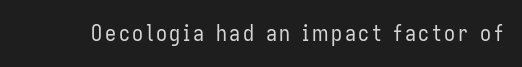
{"italic": "no", "bold": "no", "underline": "no", "glyph_px": 22}
